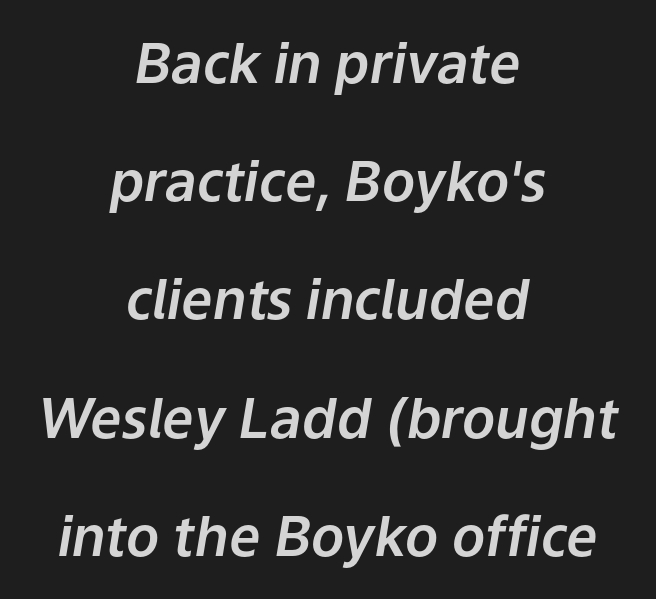
{"italic": "yes", "lean": "right", "slant_degrees": 9, "width": "normal", "stroke_contrast": "low", "x_height": "medium", "monospaced": "no", "underline": "no", "align": "center", "line_spacing": "loose", "line_spacing_ratio": 2.15, "letter_spacing": "normal", "letter_spacing_em": 0.0, "glyph_px": 55}
